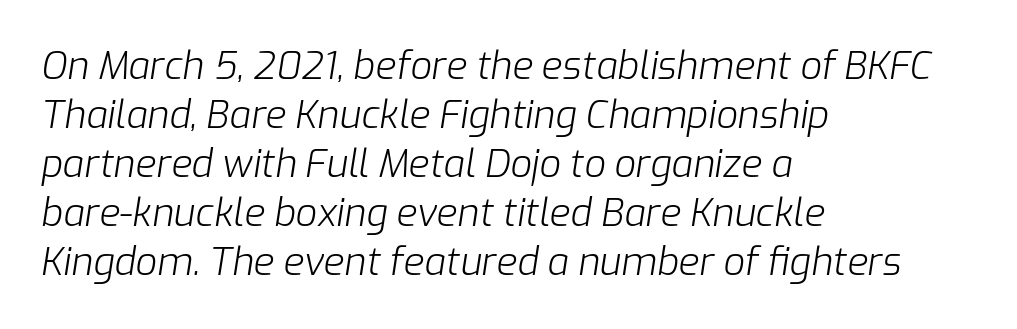
These lines were composed using italics. A typesetter would call this zero additional tracking. Do the characters align in a grid? No, the font is proportional. Horizontal alignment here is leftward, the default for most running prose.
